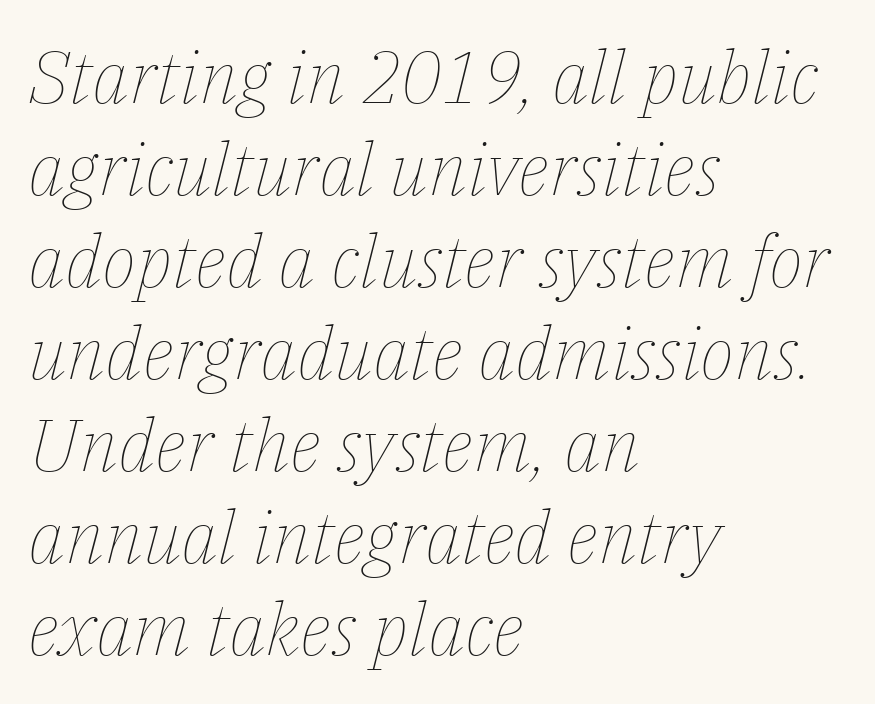
Q: Is the text bold? A: No.
Q: Is the text italic (slanted)? A: Yes, it leans right by about 14 degrees.
Q: Is the text underlined? A: No.
Q: How is the paragraph aligned? A: Left-aligned.
Q: Is the spacing between letters normal or unusually wide? A: Normal.
Q: Is the spacing between lines tight, normal or loose? A: Normal.
Q: Width (condensed, normal, or wide)? A: Normal.
Q: Stroke contrast? A: Low.
Q: x-height? A: Medium.
Q: Monospaced? A: No.
